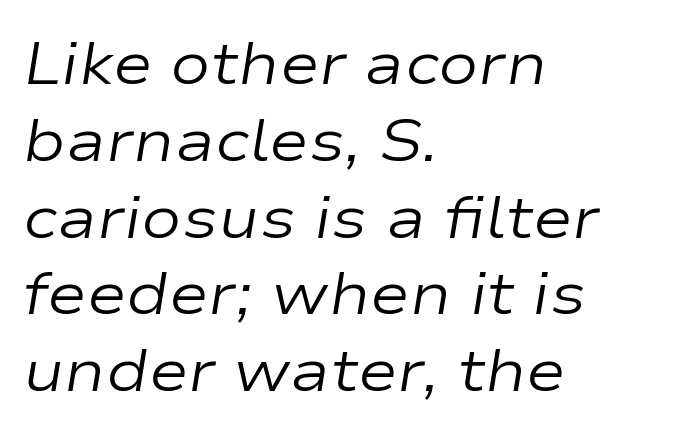
The image shows 60 px regular-weight, wide type, italic (leaning right); set left-aligned, normal line spacing (1.28x), normal letter spacing, not underlined; low stroke contrast and a medium x-height.
